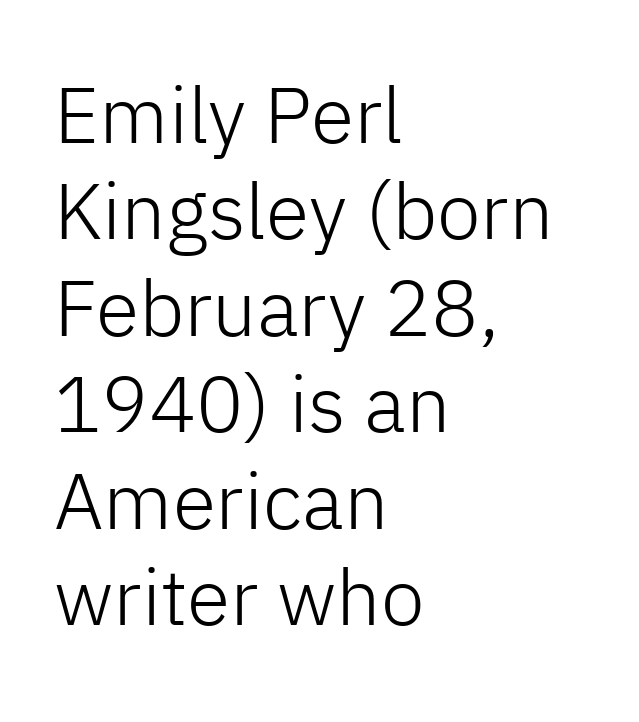
{"serif": "no", "italic": "no", "bold": "no", "weight": "light", "width": "normal", "stroke_contrast": "low", "x_height": "medium", "monospaced": "no", "underline": "no", "align": "left", "line_spacing_ratio": 1.22, "letter_spacing": "normal", "letter_spacing_em": 0.0, "glyph_px": 79}
